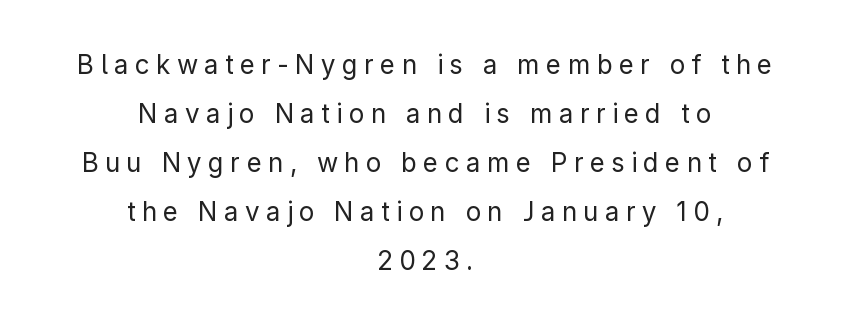
Q: Is the text bold? A: No.
Q: Is the text italic (slanted)? A: No, it is upright.
Q: Is the text underlined? A: No.
Q: How is the paragraph aligned? A: Centered.
Q: Is the spacing between letters normal or unusually wide? A: Unusually wide.
